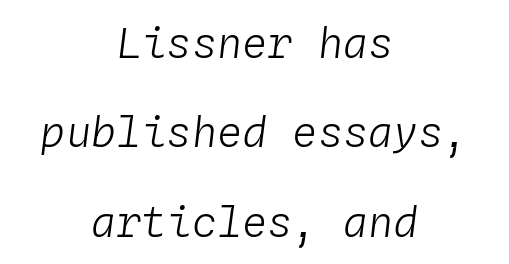
Q: Is the text bold? A: No.
Q: Is the text italic (slanted)? A: Yes, it leans right by about 4 degrees.
Q: Is the text underlined? A: No.
Q: How is the paragraph aligned? A: Centered.
Q: Is the spacing between letters normal or unusually wide? A: Normal.
Q: Is the spacing between lines tight, normal or loose? A: Loose.
Q: Width (condensed, normal, or wide)? A: Normal.
Q: Stroke contrast? A: Low.
Q: x-height? A: Medium.
Q: Monospaced? A: Yes.
